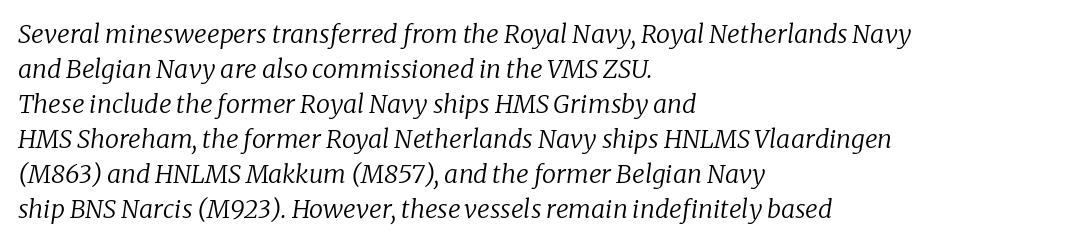
The image shows 25 px text type, italic (leaning right); set left-aligned, normal line spacing (1.4x), normal letter spacing, not underlined.
